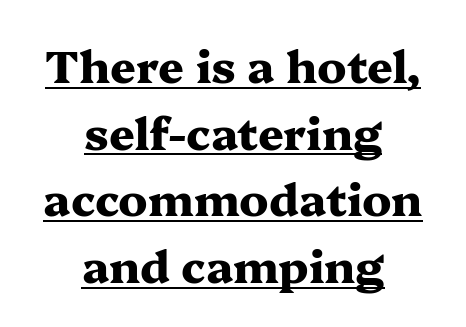
Q: Is the text bold? A: Yes.
Q: Is the text italic (slanted)? A: No, it is upright.
Q: Is the typeface a serif or a sans-serif typeface? A: Serif.
Q: Is the text underlined? A: Yes.
Q: How is the paragraph aligned? A: Centered.
Q: Is the spacing between letters normal or unusually wide? A: Normal.
Q: Is the spacing between lines tight, normal or loose? A: Normal.
Q: Width (condensed, normal, or wide)? A: Wide.
Q: Stroke contrast? A: Medium.
Q: x-height? A: Medium.
Q: Monospaced? A: No.
